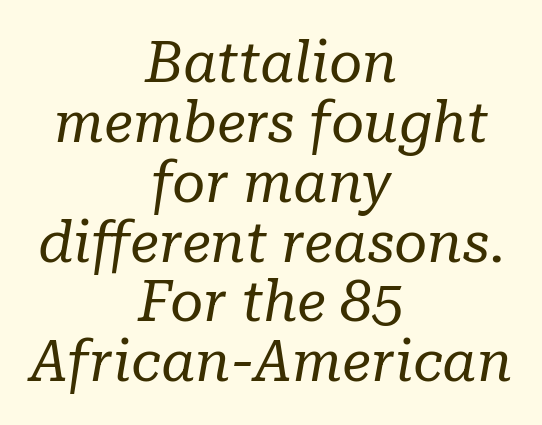
Q: Is the text bold? A: No.
Q: Is the text italic (slanted)? A: Yes, it leans right by about 10 degrees.
Q: Is the typeface a serif or a sans-serif typeface? A: Serif.
Q: Is the text underlined? A: No.
Q: How is the paragraph aligned? A: Centered.
Q: Is the spacing between letters normal or unusually wide? A: Normal.
Q: Is the spacing between lines tight, normal or loose? A: Tight.
Q: Width (condensed, normal, or wide)? A: Normal.
Q: Stroke contrast? A: Low.
Q: x-height? A: Medium.
Q: Monospaced? A: No.
